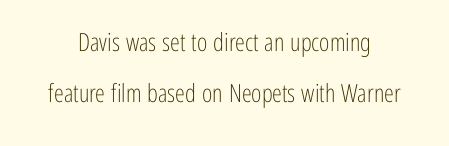
Leading is clearly above the norm, producing a sparse column. Is the type heavy? It reads as light-to-regular instead. A typesetter would mark this as roman, not italic. Nothing unusual about the tracking: characters are spaced as the font intends.
